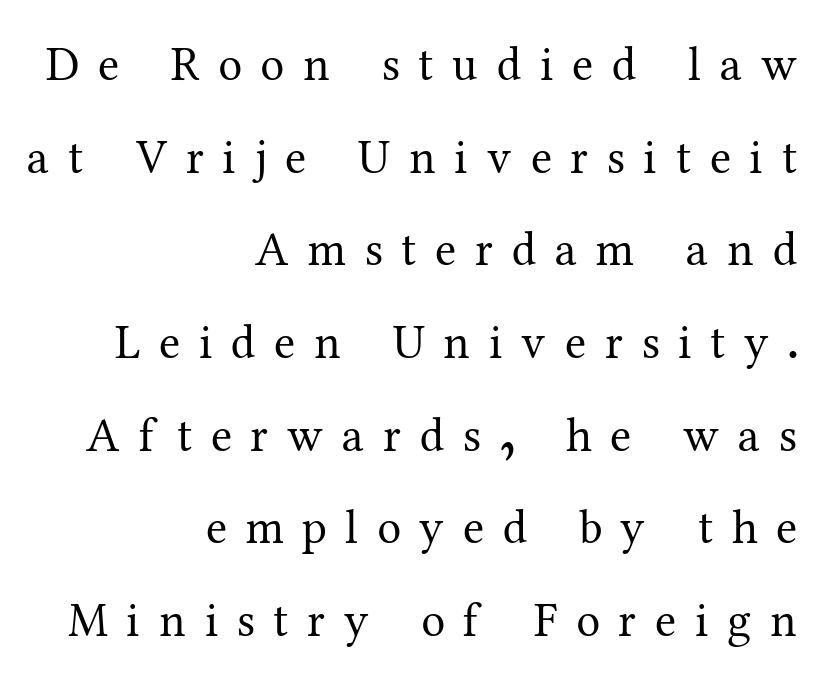
Q: Is the text bold? A: No.
Q: Is the text italic (slanted)? A: No, it is upright.
Q: Is the typeface a serif or a sans-serif typeface? A: Serif.
Q: Is the text underlined? A: No.
Q: How is the paragraph aligned? A: Right-aligned.
Q: Is the spacing between letters normal or unusually wide? A: Unusually wide.
Q: Is the spacing between lines tight, normal or loose? A: Loose.
Q: Width (condensed, normal, or wide)? A: Normal.
Q: Stroke contrast? A: Medium.
Q: x-height? A: Medium.
Q: Monospaced? A: No.
